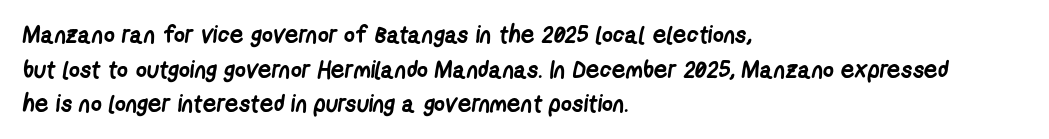
{"bold": "yes", "underline": "no", "align": "left", "line_spacing": "normal", "line_spacing_ratio": 1.44, "letter_spacing": "normal", "letter_spacing_em": 0.0, "glyph_px": 24}
